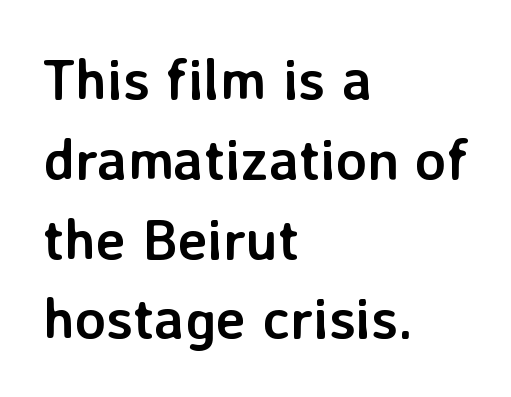
The image shows 57 px semibold sans-serif type, upright; set left-aligned, normal line spacing (1.4x), normal letter spacing, not underlined; low stroke contrast and a medium x-height.
